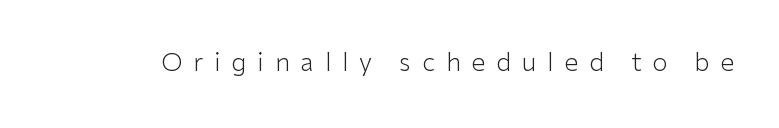
The image shows 25 px text type, upright; set unusually wide letter spacing (+0.44 em), not underlined.
